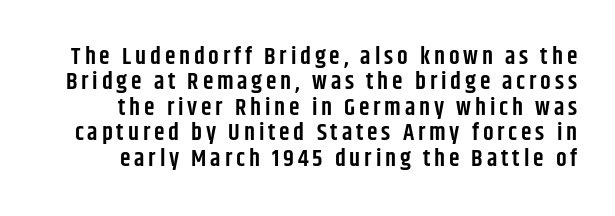
{"italic": "no", "bold": "semi", "underline": "no", "line_spacing": "tight", "line_spacing_ratio": 1.06, "glyph_px": 24}
